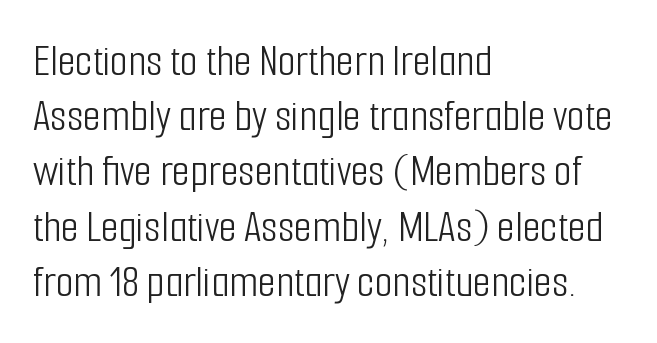
Q: Is the text bold? A: No.
Q: Is the text italic (slanted)? A: No, it is upright.
Q: Is the typeface a serif or a sans-serif typeface? A: Sans-serif.
Q: Is the text underlined? A: No.
Q: How is the paragraph aligned? A: Left-aligned.
Q: Is the spacing between letters normal or unusually wide? A: Normal.
Q: Width (condensed, normal, or wide)? A: Condensed.
Q: Stroke contrast? A: Low.
Q: x-height? A: Medium.
Q: Monospaced? A: No.
